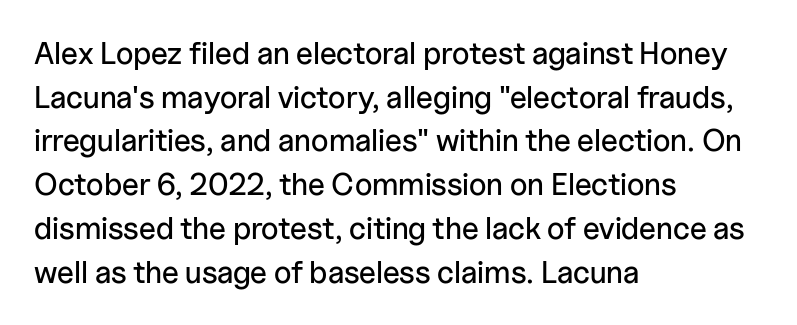
The image shows 31 px sans-serif type, upright; set left-aligned, normal line spacing (1.41x), normal letter spacing, not underlined; low stroke contrast and a medium x-height.
